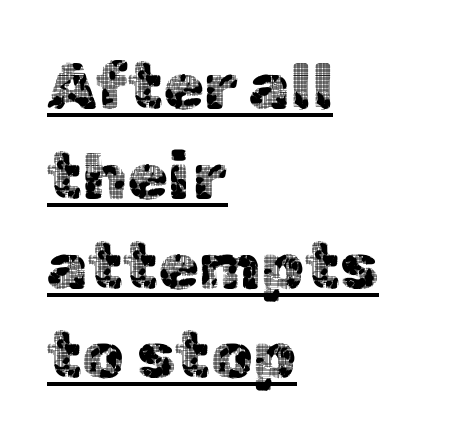
The image shows 66 px sans-serif type, upright; set left-aligned, normal line spacing (1.36x), normal letter spacing, underlined; a medium x-height.
